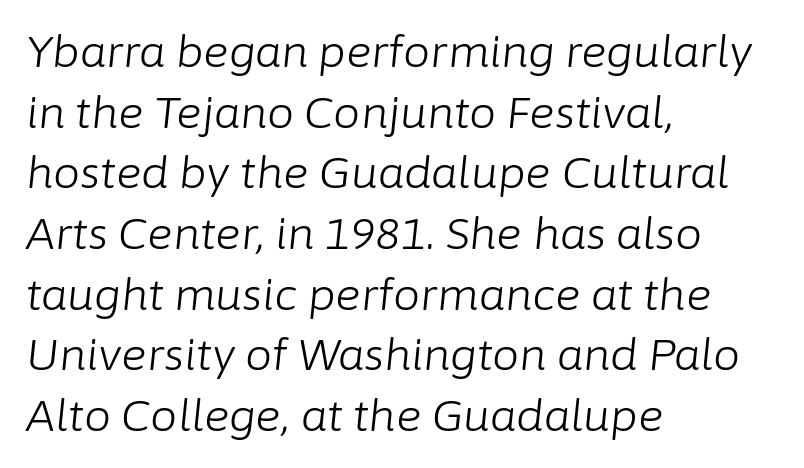
Q: Is the text bold? A: No.
Q: Is the text italic (slanted)? A: Yes, it leans right by about 6 degrees.
Q: Is the text underlined? A: No.
Q: How is the paragraph aligned? A: Left-aligned.
Q: Is the spacing between letters normal or unusually wide? A: Normal.
Q: Is the spacing between lines tight, normal or loose? A: Normal.
Q: Width (condensed, normal, or wide)? A: Normal.
Q: Stroke contrast? A: Low.
Q: x-height? A: Medium.
Q: Monospaced? A: No.
